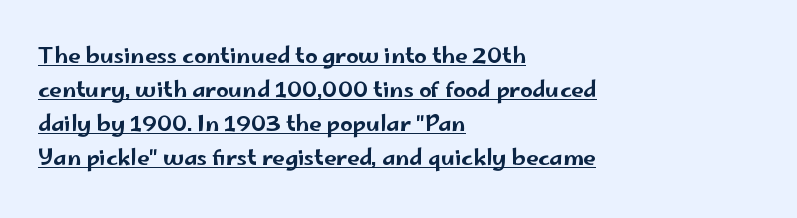
The image shows 22 px text type, upright; set left-aligned, normal line spacing (1.54x), normal letter spacing, underlined.
